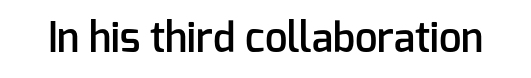
{"serif": "no", "italic": "no", "bold": "semi", "weight": "semibold", "width": "normal", "stroke_contrast": "low", "x_height": "medium", "monospaced": "no", "underline": "no", "letter_spacing": "normal", "letter_spacing_em": 0.0, "glyph_px": 40}
